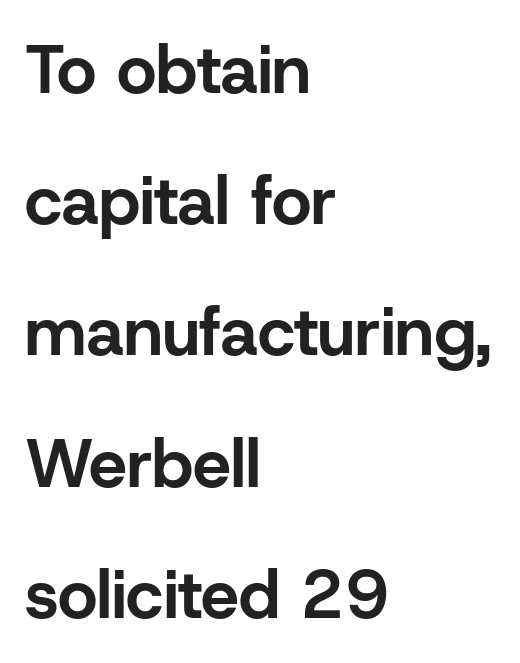
{"serif": "no", "italic": "no", "bold": "yes", "weight": "bold", "width": "normal", "stroke_contrast": "low", "x_height": "medium", "monospaced": "no", "underline": "no", "align": "left", "line_spacing": "loose", "line_spacing_ratio": 1.93, "letter_spacing": "normal", "letter_spacing_em": 0.0, "glyph_px": 68}
